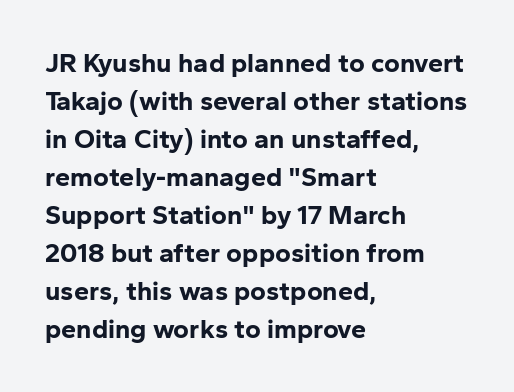
{"italic": "no", "bold": "yes", "underline": "no", "align": "left", "line_spacing": "normal", "line_spacing_ratio": 1.41, "letter_spacing": "normal", "letter_spacing_em": 0.0, "glyph_px": 27}
